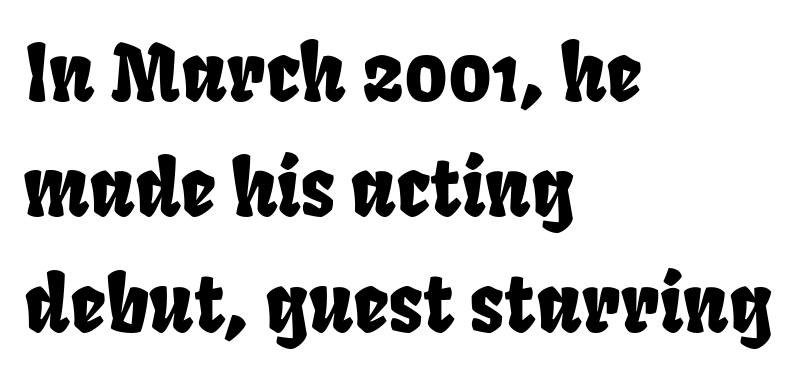
The image shows 78 px condensed sans-serif type; set left-aligned, normal line spacing (1.48x), normal letter spacing, not underlined; low stroke contrast and a large x-height.
